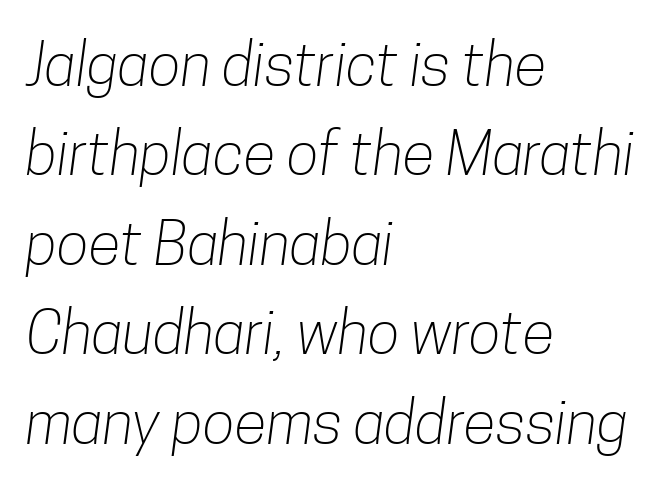
{"serif": "no", "bold": "no", "weight": "light", "width": "condensed", "stroke_contrast": "low", "x_height": "medium", "monospaced": "no", "underline": "no", "align": "left", "line_spacing": "normal", "line_spacing_ratio": 1.49, "letter_spacing": "normal", "letter_spacing_em": 0.0, "glyph_px": 60}
